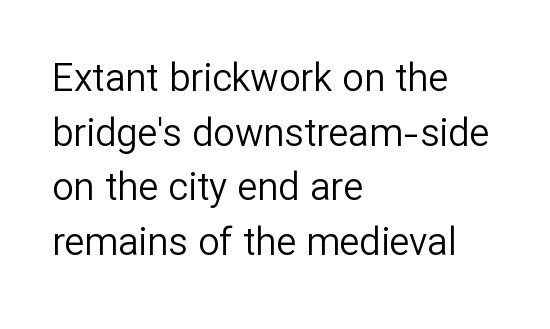
Q: Is the text bold? A: No.
Q: Is the text italic (slanted)? A: No, it is upright.
Q: Is the typeface a serif or a sans-serif typeface? A: Sans-serif.
Q: Is the text underlined? A: No.
Q: How is the paragraph aligned? A: Left-aligned.
Q: Is the spacing between letters normal or unusually wide? A: Normal.
Q: Is the spacing between lines tight, normal or loose? A: Normal.
Q: Width (condensed, normal, or wide)? A: Normal.
Q: Stroke contrast? A: Low.
Q: x-height? A: Medium.
Q: Monospaced? A: No.
